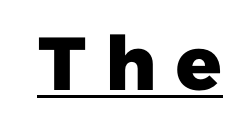
The image shows 75 px heavy sans-serif type; set unusually wide letter spacing (+0.23 em), underlined; low stroke contrast and a medium x-height.
